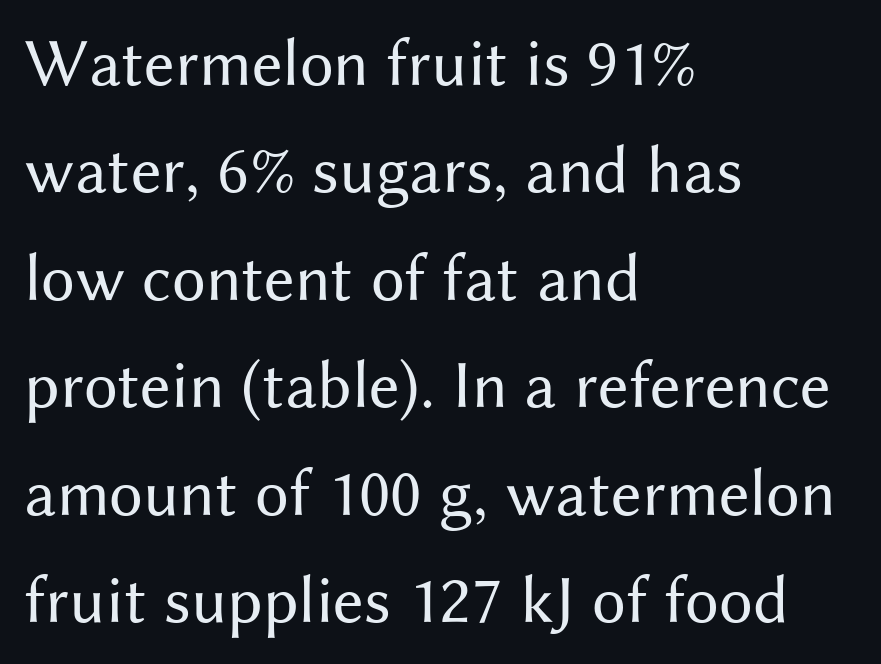
Q: Is the text bold? A: No.
Q: Is the text italic (slanted)? A: No, it is upright.
Q: Is the typeface a serif or a sans-serif typeface? A: Sans-serif.
Q: Is the text underlined? A: No.
Q: How is the paragraph aligned? A: Left-aligned.
Q: Is the spacing between letters normal or unusually wide? A: Normal.
Q: Is the spacing between lines tight, normal or loose? A: Normal.
Q: Width (condensed, normal, or wide)? A: Normal.
Q: Stroke contrast? A: Medium.
Q: x-height? A: Medium.
Q: Monospaced? A: No.
